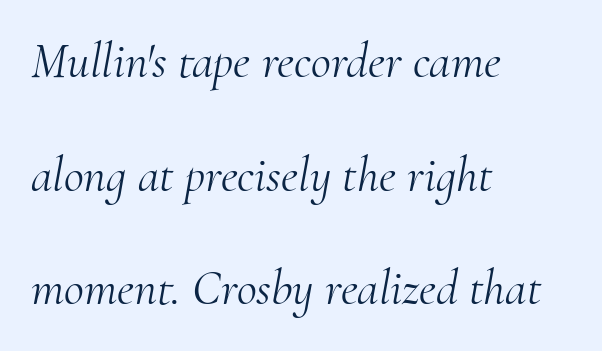
Visually the block forms a straight wall on the left and a jagged coastline on the right. Compared with typical body copy, the letter spacing here is the same. The text was rendered using a seriffed face with decorative stroke endings. Glance below the letters and you will spot only blank space. The block of text is sparse from top to bottom, with ample space between rows.
